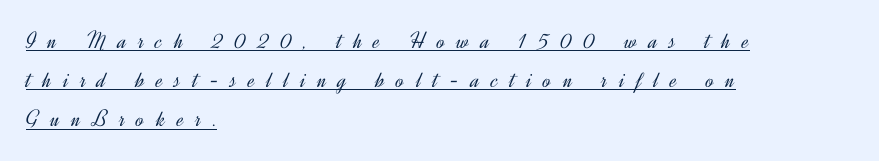
The image shows 24 px text type; set left-aligned, normal line spacing (1.63x), unusually wide letter spacing (+0.49 em), underlined.
